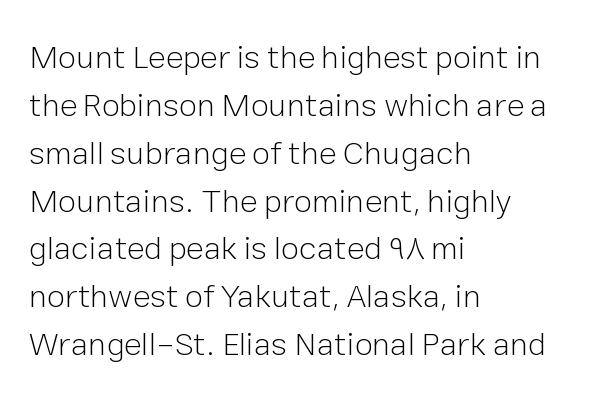
The image shows 33 px light sans-serif type, upright; set left-aligned, normal line spacing (1.45x), normal letter spacing, not underlined; low stroke contrast and a medium x-height.
